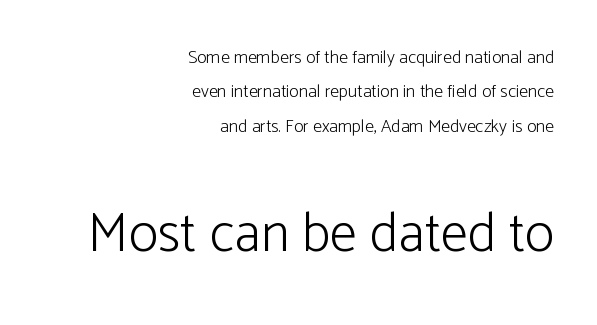
The image shows 55 px light sans-serif type, upright; set right-aligned, loose line spacing (1.91x), normal letter spacing, not underlined; the second (bottom) block is 3.06x larger; low stroke contrast and a medium x-height.
